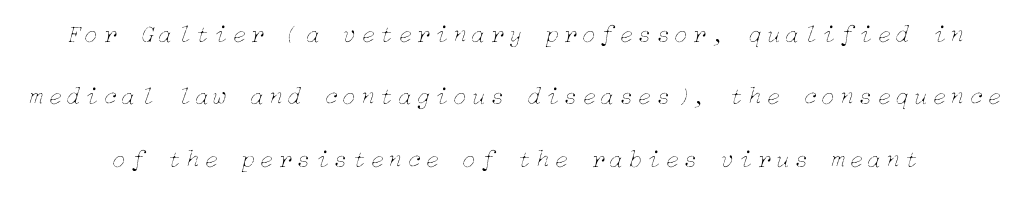
Each new line begins a long way beneath the previous one. Letters have the restrained weight of plain body copy at most. Rule under the text: the space is simply empty. These lines were composed using italics.
